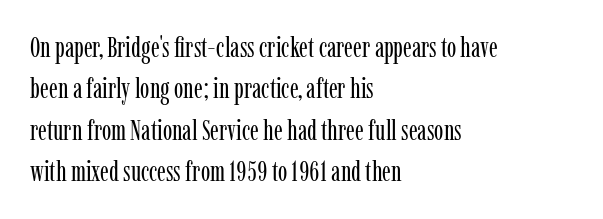
The image shows 28 px regular-weight, condensed serif type, upright; set left-aligned, normal line spacing (1.48x), normal letter spacing, not underlined; low stroke contrast and a medium x-height.
